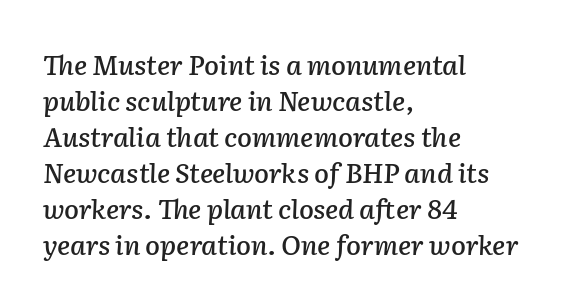
Q: Is the text italic (slanted)? A: Yes, it leans right by about 2 degrees.
Q: Is the text underlined? A: No.
Q: How is the paragraph aligned? A: Left-aligned.
Q: Is the spacing between letters normal or unusually wide? A: Normal.
Q: Is the spacing between lines tight, normal or loose? A: Normal.
